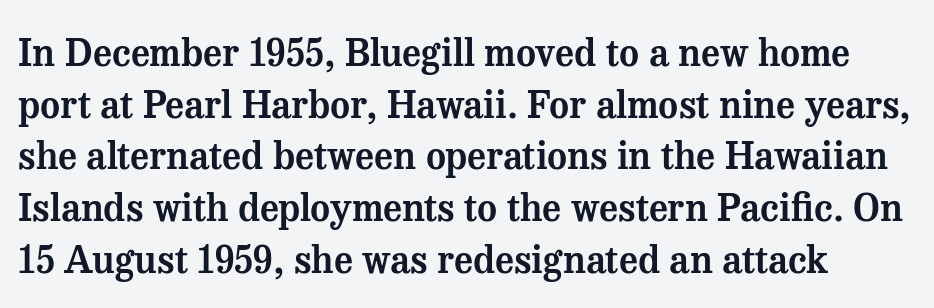
Q: Is the text italic (slanted)? A: No, it is upright.
Q: Is the typeface a serif or a sans-serif typeface? A: Serif.
Q: Is the text underlined? A: No.
Q: Is the spacing between letters normal or unusually wide? A: Normal.
Q: Is the spacing between lines tight, normal or loose? A: Normal.
Q: Width (condensed, normal, or wide)? A: Normal.
Q: Stroke contrast? A: Medium.
Q: x-height? A: Medium.
Q: Monospaced? A: No.
